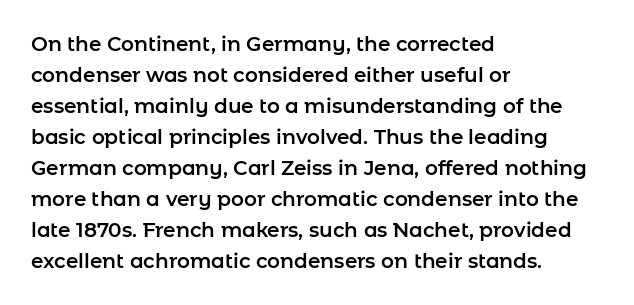
{"italic": "no", "underline": "no", "align": "left", "line_spacing": "normal", "line_spacing_ratio": 1.55, "letter_spacing": "normal", "letter_spacing_em": 0.0, "glyph_px": 20}
